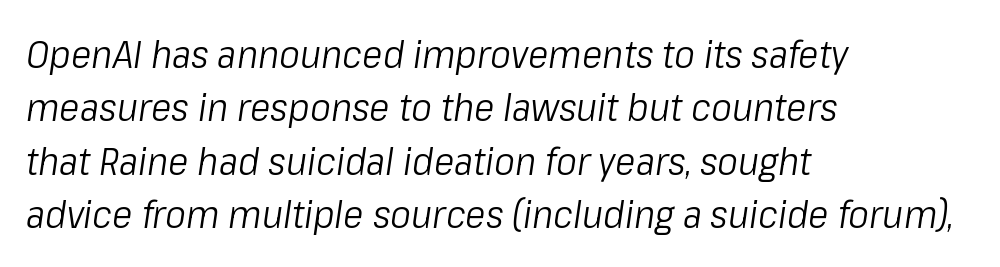
Stroke mass is kept to a normal reading level or below. The font's italic variant was chosen for this text. The lines are quadded left. The face used here is proportionally spaced, like ordinary book or web type. Quick note: interline space is typical.
